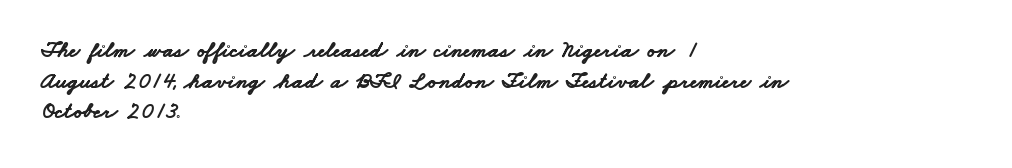
{"bold": "yes", "underline": "no", "align": "left", "line_spacing": "normal", "line_spacing_ratio": 1.33, "letter_spacing": "normal", "letter_spacing_em": 0.0, "glyph_px": 23}
